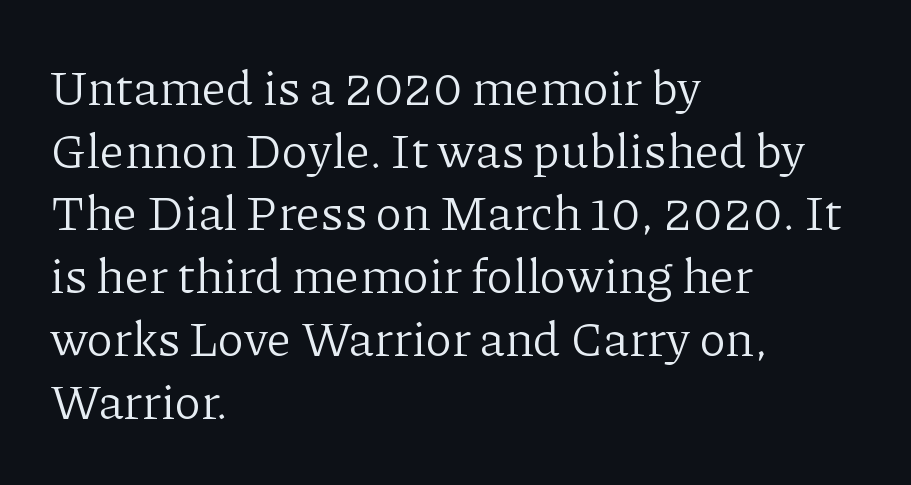
{"serif": "yes", "italic": "no", "bold": "no", "weight": "light", "width": "normal", "stroke_contrast": "low", "x_height": "medium", "monospaced": "no", "underline": "no", "align": "left", "line_spacing": "normal", "line_spacing_ratio": 1.28, "letter_spacing": "normal", "letter_spacing_em": 0.0, "glyph_px": 49}
